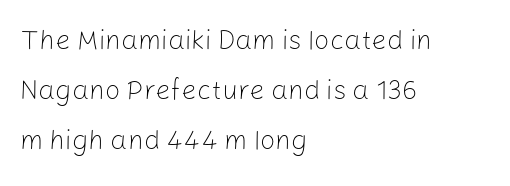
{"italic": "no", "bold": "no", "underline": "no", "align": "left", "line_spacing_ratio": 1.86, "letter_spacing": "normal", "letter_spacing_em": 0.0, "glyph_px": 27}
